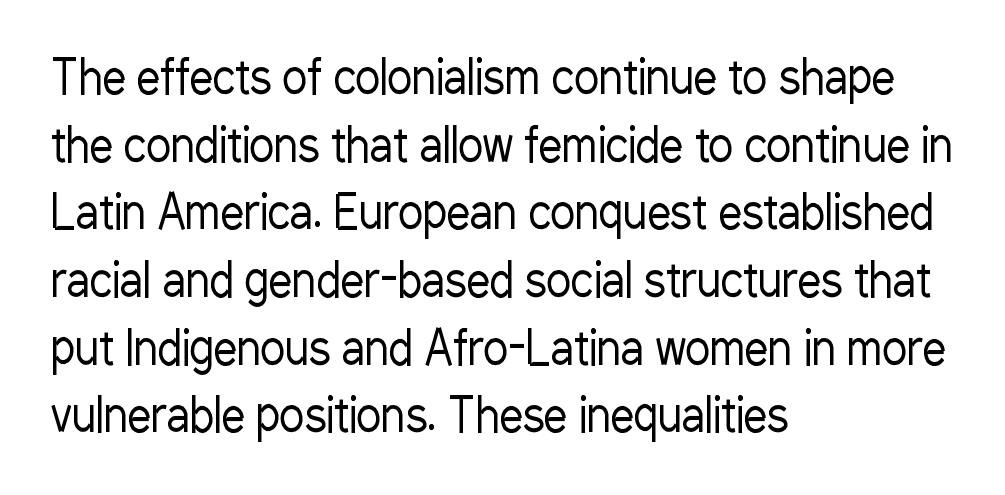
Q: Is the text bold? A: No.
Q: Is the text italic (slanted)? A: No, it is upright.
Q: Is the typeface a serif or a sans-serif typeface? A: Sans-serif.
Q: Is the text underlined? A: No.
Q: How is the paragraph aligned? A: Left-aligned.
Q: Is the spacing between letters normal or unusually wide? A: Normal.
Q: Is the spacing between lines tight, normal or loose? A: Normal.
Q: Width (condensed, normal, or wide)? A: Condensed.
Q: Stroke contrast? A: Low.
Q: x-height? A: Medium.
Q: Monospaced? A: No.
